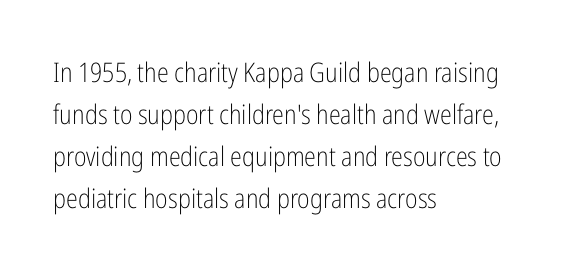
Q: Is the text bold? A: No.
Q: Is the text italic (slanted)? A: No, it is upright.
Q: Is the text underlined? A: No.
Q: How is the paragraph aligned? A: Left-aligned.
Q: Is the spacing between letters normal or unusually wide? A: Normal.
Q: Is the spacing between lines tight, normal or loose? A: Normal.
